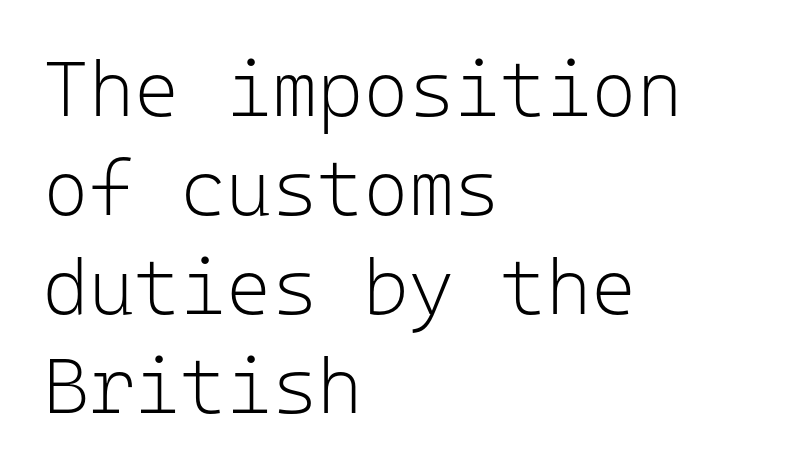
{"serif": "no", "italic": "no", "bold": "no", "weight": "light", "width": "normal", "stroke_contrast": "low", "x_height": "medium", "monospaced": "yes", "underline": "no", "align": "left", "line_spacing": "normal", "line_spacing_ratio": 1.27, "letter_spacing": "normal", "letter_spacing_em": 0.0, "glyph_px": 78}
